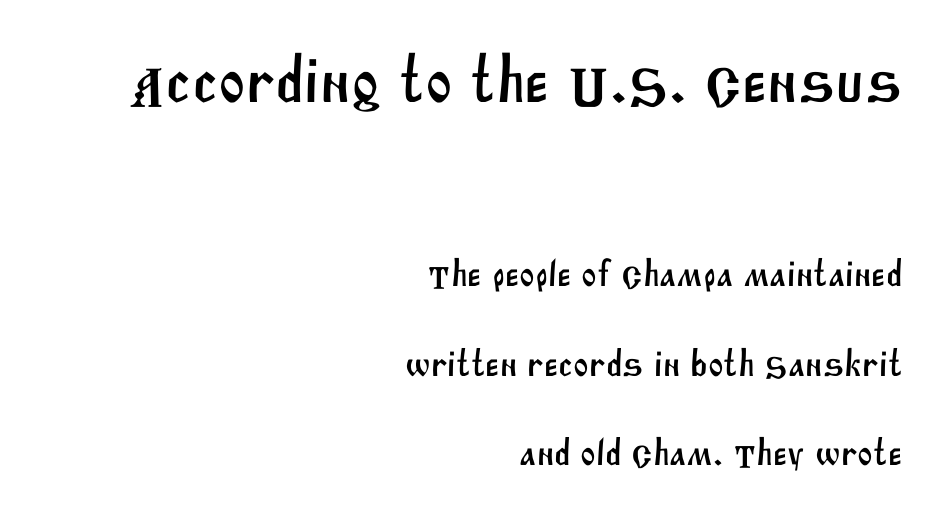
Q: Is the typeface a serif or a sans-serif typeface? A: Sans-serif.
Q: Is the text underlined? A: No.
Q: How is the paragraph aligned? A: Right-aligned.
Q: Is the spacing between letters normal or unusually wide? A: Normal.
Q: Is the spacing between lines tight, normal or loose? A: Loose.
Q: Which block of text is set in a larger size, the first (top) or the second (bottom)? A: The first (top) one.
Q: Width (condensed, normal, or wide)? A: Normal.
Q: Stroke contrast? A: Medium.
Q: x-height? A: Large.
Q: Monospaced? A: No.
